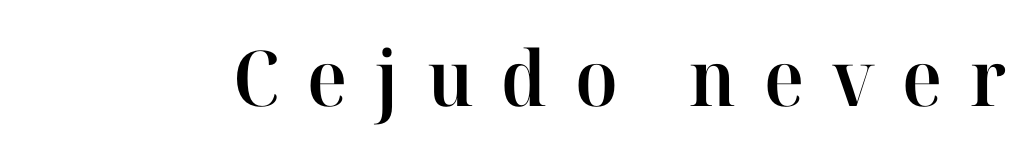
The strip under each line holds only bare page. Compared with typical body copy, the letter spacing here is much looser. Italic: no, the glyphs are upright roman. Typographic density is moderately raised because the face is semibold.
